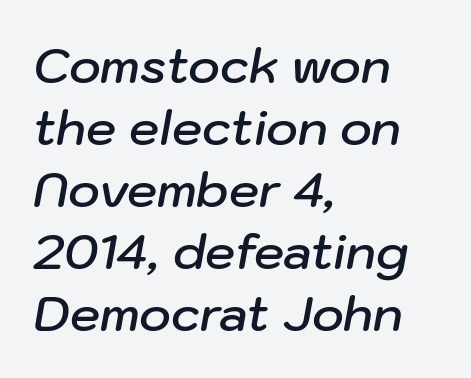
Q: Is the text bold? A: Semi-bold.
Q: Is the text italic (slanted)? A: Yes, it leans right by about 10 degrees.
Q: Is the text underlined? A: No.
Q: How is the paragraph aligned? A: Left-aligned.
Q: Is the spacing between letters normal or unusually wide? A: Normal.
Q: Is the spacing between lines tight, normal or loose? A: Normal.
Q: Width (condensed, normal, or wide)? A: Normal.
Q: Stroke contrast? A: Low.
Q: x-height? A: Medium.
Q: Monospaced? A: No.
